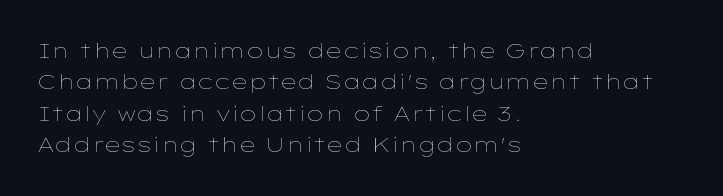
The image shows 21 px text type, upright; set left-aligned, normal line spacing (1.5x), normal letter spacing, not underlined.
